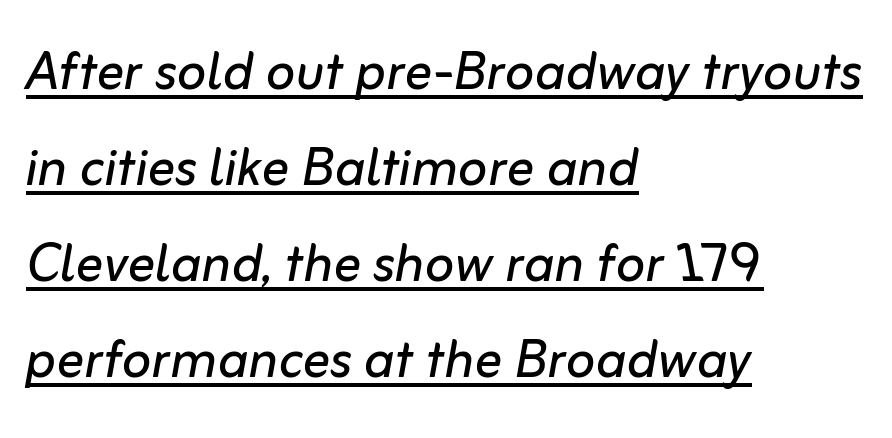
{"italic": "yes", "lean": "right", "slant_degrees": 10, "bold": "no", "weight": "regular", "width": "normal", "stroke_contrast": "low", "x_height": "medium", "monospaced": "no", "underline": "yes", "align": "left", "line_spacing": "normal", "line_spacing_ratio": 1.39, "letter_spacing": "normal", "letter_spacing_em": 0.0, "glyph_px": 69}
